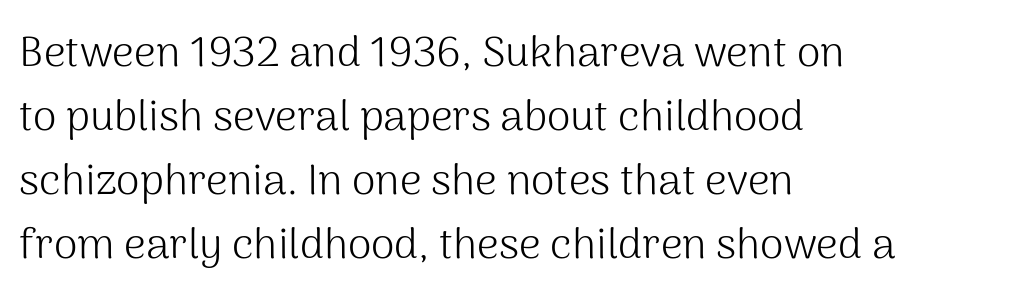
Q: Is the text bold? A: No.
Q: Is the text italic (slanted)? A: No, it is upright.
Q: Is the typeface a serif or a sans-serif typeface? A: Sans-serif.
Q: Is the text underlined? A: No.
Q: How is the paragraph aligned? A: Left-aligned.
Q: Is the spacing between letters normal or unusually wide? A: Normal.
Q: Is the spacing between lines tight, normal or loose? A: Normal.
Q: Width (condensed, normal, or wide)? A: Normal.
Q: Stroke contrast? A: Medium.
Q: x-height? A: Medium.
Q: Monospaced? A: No.
